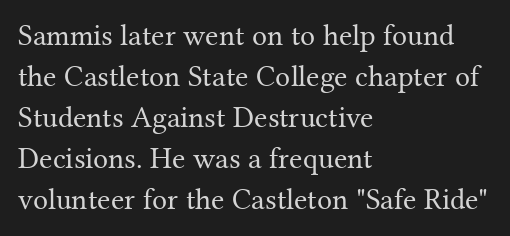
{"serif": "yes", "italic": "no", "bold": "no", "weight": "regular", "width": "normal", "stroke_contrast": "medium", "x_height": "medium", "monospaced": "no", "underline": "no", "align": "left", "line_spacing": "normal", "line_spacing_ratio": 1.37, "letter_spacing": "normal", "letter_spacing_em": 0.0, "glyph_px": 30}
